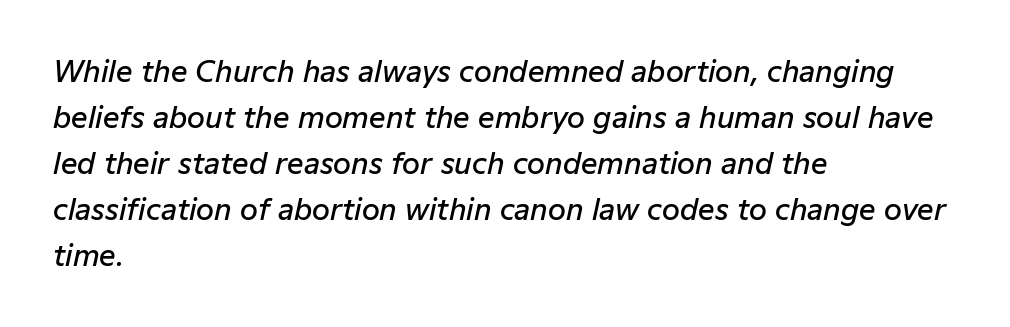
Q: Is the text bold? A: Semi-bold.
Q: Is the text italic (slanted)? A: Yes, it leans right by about 12 degrees.
Q: Is the text underlined? A: No.
Q: How is the paragraph aligned? A: Left-aligned.
Q: Is the spacing between letters normal or unusually wide? A: Normal.
Q: Is the spacing between lines tight, normal or loose? A: Normal.
Q: Width (condensed, normal, or wide)? A: Normal.
Q: Stroke contrast? A: Low.
Q: x-height? A: Medium.
Q: Monospaced? A: No.
